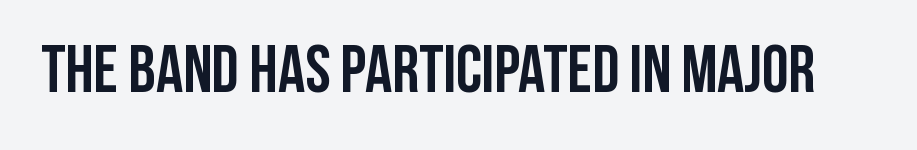
{"serif": "no", "italic": "no", "bold": "yes", "weight": "semibold", "width": "condensed", "stroke_contrast": "low", "x_height": "large", "monospaced": "no", "underline": "no", "letter_spacing": "normal", "letter_spacing_em": 0.0, "glyph_px": 67}
